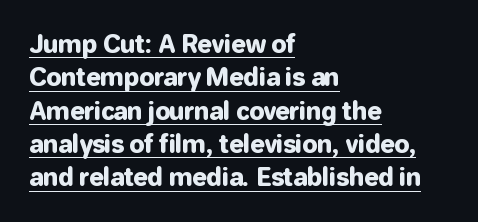
The image shows 24 px text type, upright; set left-aligned, normal line spacing (1.39x), normal letter spacing, underlined.
